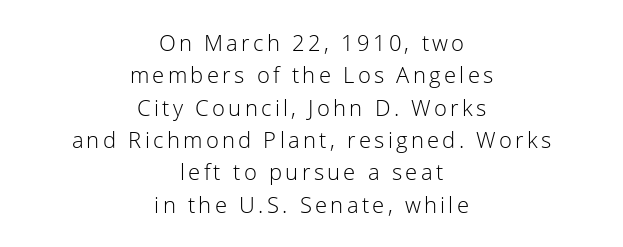
{"italic": "no", "bold": "no", "underline": "no", "align": "center", "line_spacing": "normal", "line_spacing_ratio": 1.47, "glyph_px": 22}
